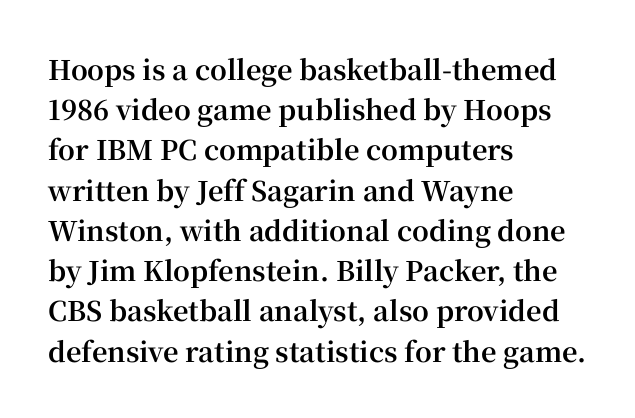
The rag falls on the right side of this text block. The axis of the letterforms is exactly vertical. Descender tails drop into unmarked territory. Inter-character spacing is left at the font's built-in metrics. Heavy, bold letterforms.
